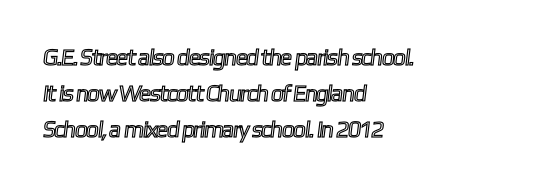
Q: Is the text underlined? A: No.
Q: How is the paragraph aligned? A: Left-aligned.
Q: Is the spacing between letters normal or unusually wide? A: Normal.
Q: Is the spacing between lines tight, normal or loose? A: Normal.
